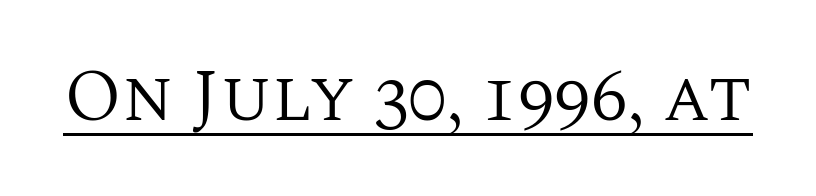
{"serif": "yes", "italic": "no", "bold": "no", "weight": "regular", "width": "normal", "stroke_contrast": "medium", "x_height": "large", "monospaced": "no", "underline": "yes", "letter_spacing": "normal", "letter_spacing_em": 0.0, "glyph_px": 73}
